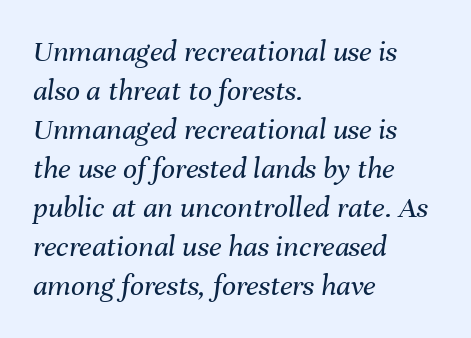
{"italic": "yes", "lean": "right", "slant_degrees": 8, "bold": "no", "weight": "regular", "width": "normal", "stroke_contrast": "medium", "x_height": "medium", "monospaced": "no", "underline": "no", "align": "left", "line_spacing": "normal", "line_spacing_ratio": 1.26, "letter_spacing": "normal", "letter_spacing_em": 0.0, "glyph_px": 31}
